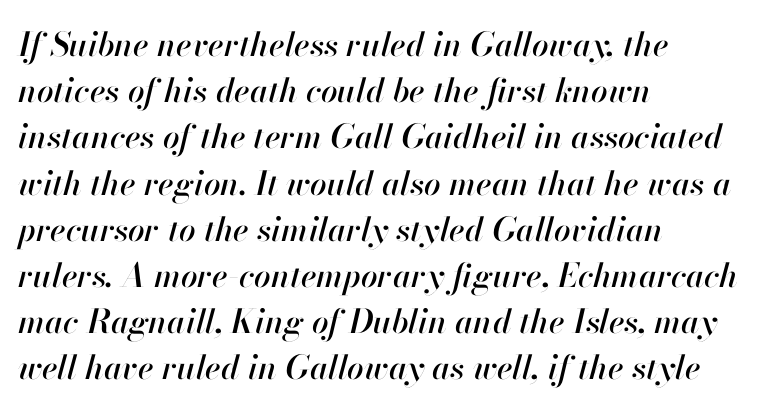
Q: Is the text italic (slanted)? A: Yes, it leans right by about 13 degrees.
Q: Is the text underlined? A: No.
Q: How is the paragraph aligned? A: Left-aligned.
Q: Is the spacing between letters normal or unusually wide? A: Normal.
Q: Is the spacing between lines tight, normal or loose? A: Normal.
Q: Width (condensed, normal, or wide)? A: Normal.
Q: Stroke contrast? A: High.
Q: x-height? A: Small.
Q: Monospaced? A: No.
